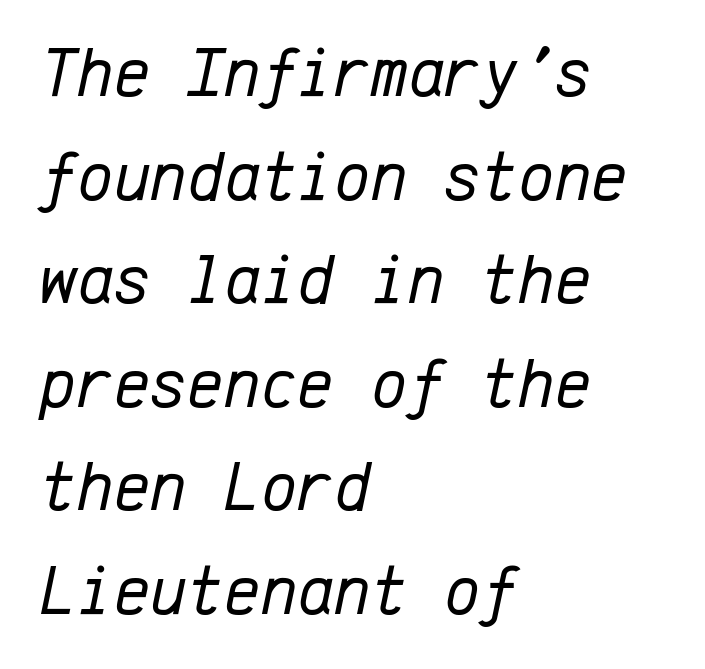
Q: Is the text bold? A: No.
Q: Is the text italic (slanted)? A: Yes, it leans right by about 12 degrees.
Q: Is the text underlined? A: No.
Q: How is the paragraph aligned? A: Left-aligned.
Q: Is the spacing between letters normal or unusually wide? A: Normal.
Q: Is the spacing between lines tight, normal or loose? A: Normal.
Q: Width (condensed, normal, or wide)? A: Normal.
Q: Stroke contrast? A: Low.
Q: x-height? A: Medium.
Q: Monospaced? A: Yes.
